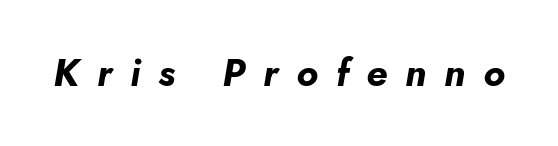
Q: Is the text bold? A: Yes.
Q: Is the text italic (slanted)? A: Yes, it leans right by about 5 degrees.
Q: Is the text underlined? A: No.
Q: Is the spacing between letters normal or unusually wide? A: Unusually wide.
Q: Width (condensed, normal, or wide)? A: Normal.
Q: Stroke contrast? A: Low.
Q: x-height? A: Small.
Q: Monospaced? A: No.
